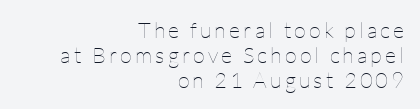
Weight: regular or lighter. Leading is clearly below the norm, producing a dense column. Nobody drew a line under any word here. Italic? Not at all — the glyphs are vertical. Reading down the block, your eye finds every line finishing at a fixed right position.
